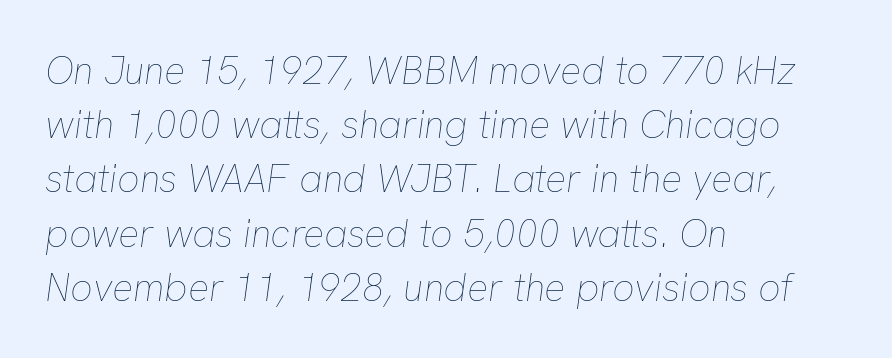
In terms of letterspacing, this is plain default setting. Designer's note — italics engaged. Students, observe: this is what conventionally led text looks like. The string is rendered with underlining switched off.
